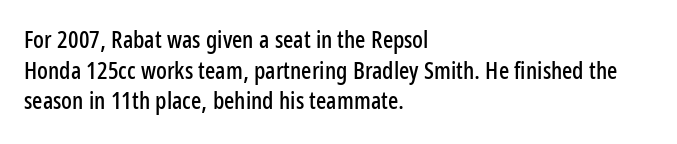
Q: Is the text italic (slanted)? A: No, it is upright.
Q: Is the text underlined? A: No.
Q: How is the paragraph aligned? A: Left-aligned.
Q: Is the spacing between letters normal or unusually wide? A: Normal.
Q: Is the spacing between lines tight, normal or loose? A: Normal.
